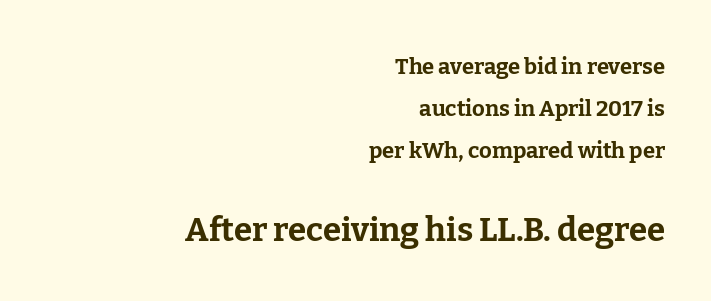
{"serif": "yes", "italic": "no", "bold": "yes", "weight": "bold", "width": "normal", "stroke_contrast": "low", "x_height": "medium", "monospaced": "no", "underline": "no", "align": "right", "line_spacing": "loose", "line_spacing_ratio": 1.92, "letter_spacing": "normal", "letter_spacing_em": 0.0, "larger_block": "second", "size_ratio": 1.5, "glyph_px": 33}
